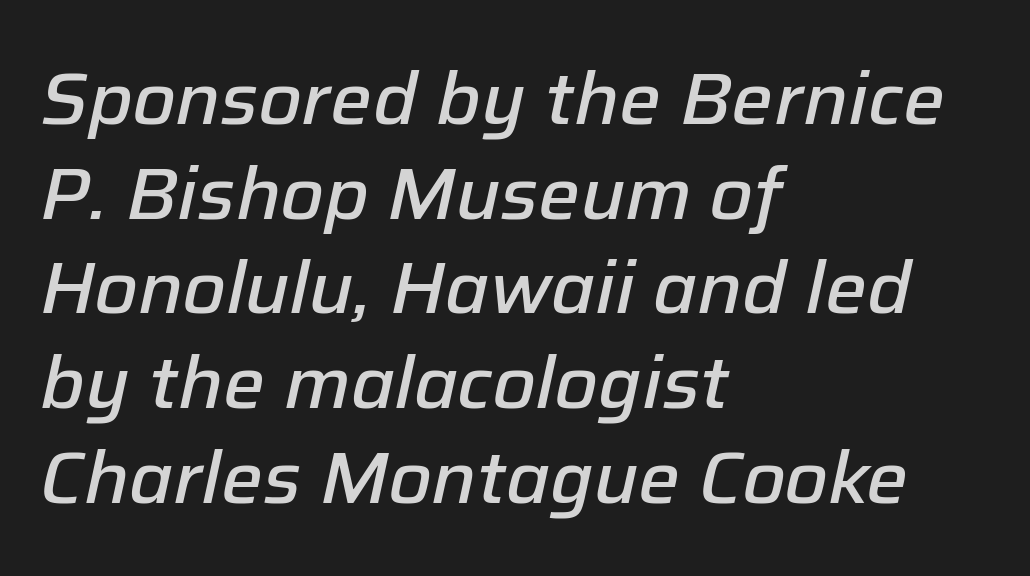
Evenly set lines give the paragraph a standard silhouette. The glyphs have the mass of a demibold cut, below bold. Words appear dense and cohesive because spacing is normal. In CSS terms this would be text-align: left. Here the designer chose a conventional face with non-uniform glyph widths. Yep, that's italic — everything's leaning.
